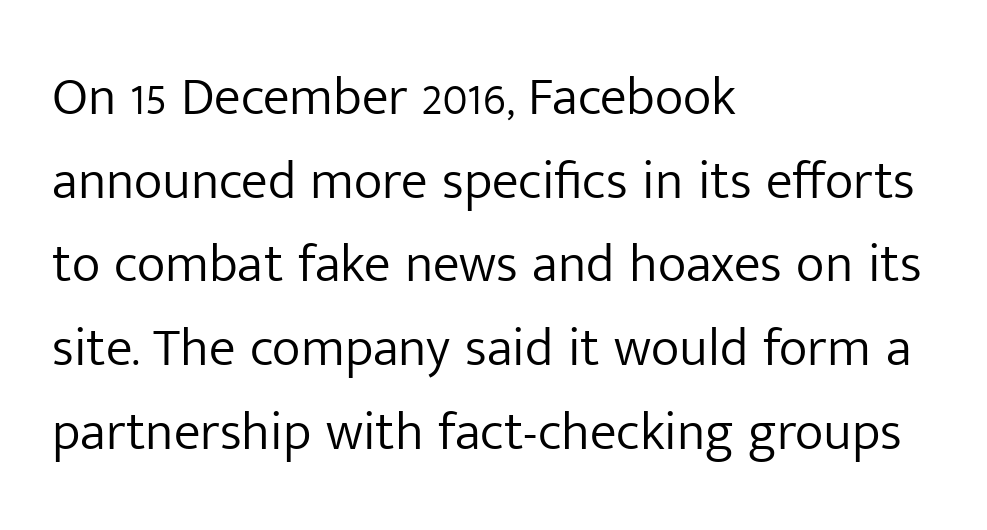
Ink coverage per letter is moderate at most. Each row of text sits above clean, open space. Leading matches the norm, producing a regular column. One-word summary of the alignment: left. Note the varied advance widths — an 'i' is clearly narrower than an 'm'. Posture: upright roman.
